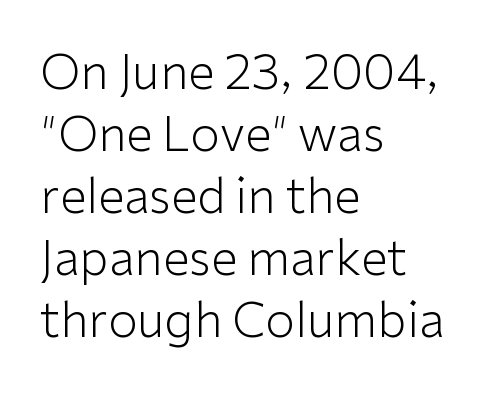
Q: Is the text bold? A: No.
Q: Is the text italic (slanted)? A: No, it is upright.
Q: Is the typeface a serif or a sans-serif typeface? A: Sans-serif.
Q: Is the text underlined? A: No.
Q: How is the paragraph aligned? A: Left-aligned.
Q: Is the spacing between letters normal or unusually wide? A: Normal.
Q: Is the spacing between lines tight, normal or loose? A: Normal.
Q: Width (condensed, normal, or wide)? A: Normal.
Q: Stroke contrast? A: Low.
Q: x-height? A: Medium.
Q: Monospaced? A: No.
